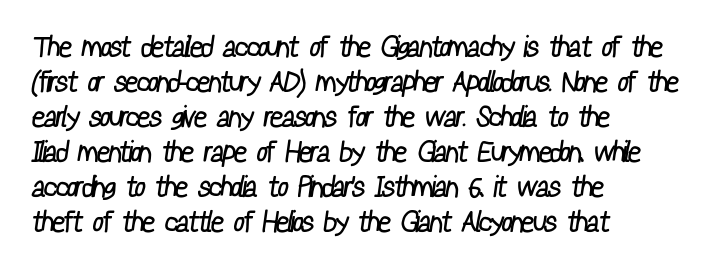
The image shows 29 px regular-weight, condensed sans-serif type; set left-aligned, line spacing 1.21x, normal letter spacing, not underlined; low stroke contrast and a medium x-height.
